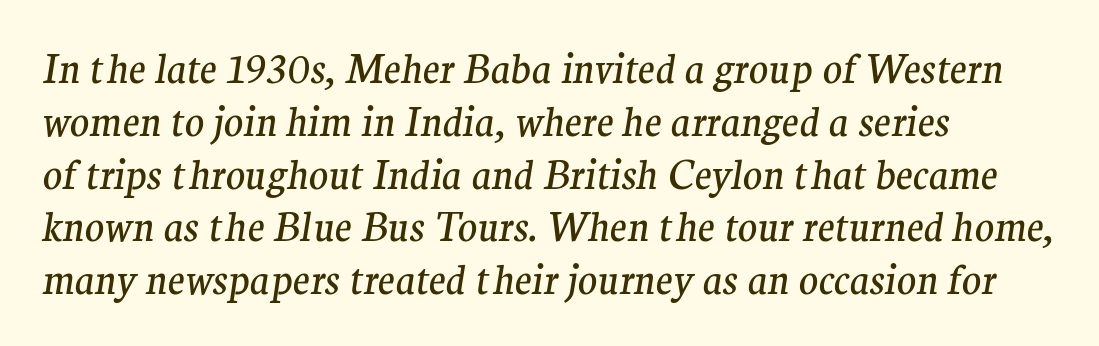
{"serif": "yes", "italic": "yes", "lean": "right", "slant_degrees": 9, "bold": "no", "weight": "regular", "width": "normal", "stroke_contrast": "medium", "x_height": "medium", "monospaced": "no", "underline": "no", "align": "left", "line_spacing": "normal", "line_spacing_ratio": 1.32, "letter_spacing": "normal", "letter_spacing_em": 0.0, "glyph_px": 40}
